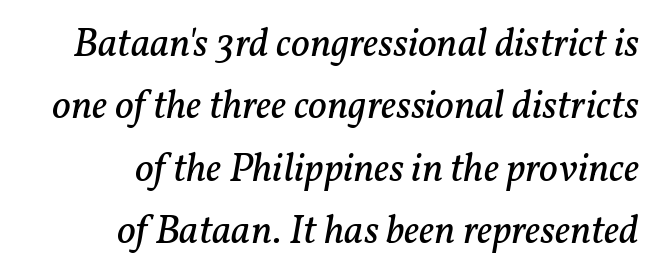
{"serif": "yes", "italic": "yes", "lean": "right", "slant_degrees": 11, "bold": "no", "weight": "regular", "width": "normal", "stroke_contrast": "low", "x_height": "medium", "monospaced": "no", "underline": "no", "align": "right", "line_spacing": "normal", "line_spacing_ratio": 1.52, "letter_spacing": "normal", "letter_spacing_em": 0.0, "glyph_px": 41}
